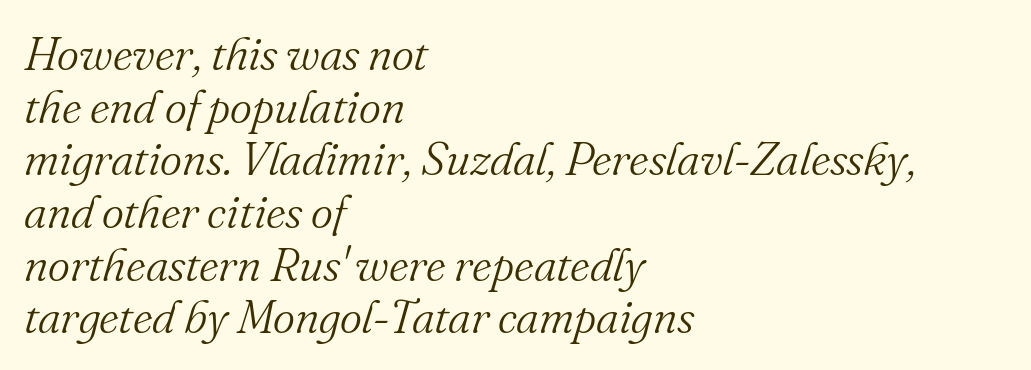
The image shows 47 px light serif type, italic (leaning right); set left-aligned, tight line spacing (1.12x), normal letter spacing, not underlined; medium stroke contrast and a small x-height.
